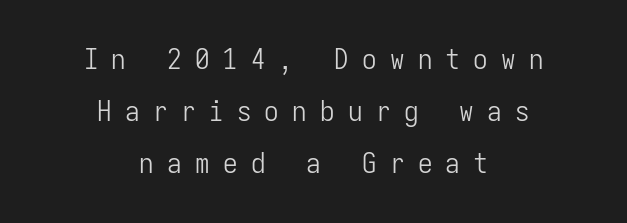
A roman cut, with each character standing at attention. Is the stroke heavy? The answer is a plain regular-or-lighter. Visually the block forms a symmetrical silhouette, jagged on both flanks. Spacing verdict: monospaced, one width for all characters. Short note: letters widely spaced.
